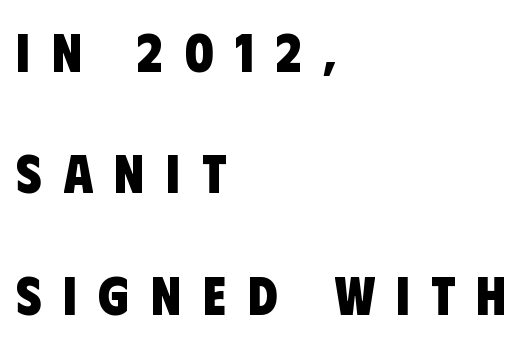
Q: Is the text bold? A: Yes.
Q: Is the typeface a serif or a sans-serif typeface? A: Sans-serif.
Q: Is the text underlined? A: No.
Q: How is the paragraph aligned? A: Left-aligned.
Q: Is the spacing between letters normal or unusually wide? A: Unusually wide.
Q: Is the spacing between lines tight, normal or loose? A: Loose.
Q: Width (condensed, normal, or wide)? A: Condensed.
Q: Stroke contrast? A: Low.
Q: x-height? A: Large.
Q: Monospaced? A: No.
